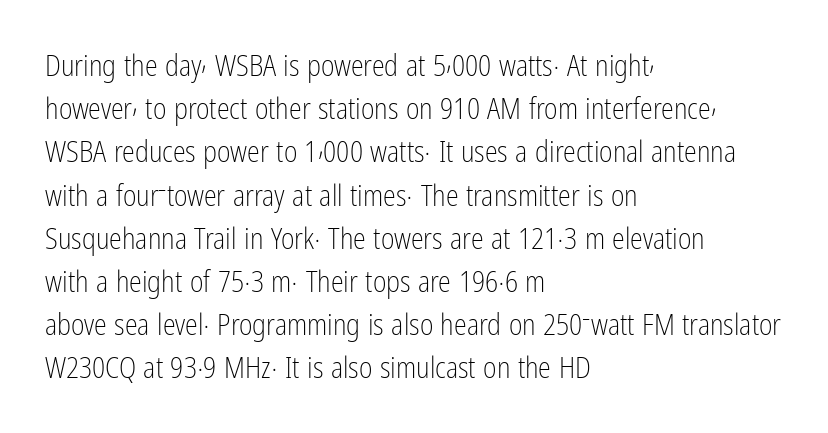
Q: Is the text bold? A: No.
Q: Is the text italic (slanted)? A: No, it is upright.
Q: Is the typeface a serif or a sans-serif typeface? A: Sans-serif.
Q: Is the text underlined? A: No.
Q: How is the paragraph aligned? A: Left-aligned.
Q: Is the spacing between letters normal or unusually wide? A: Normal.
Q: Is the spacing between lines tight, normal or loose? A: Normal.
Q: Width (condensed, normal, or wide)? A: Condensed.
Q: Stroke contrast? A: Low.
Q: x-height? A: Medium.
Q: Monospaced? A: No.
